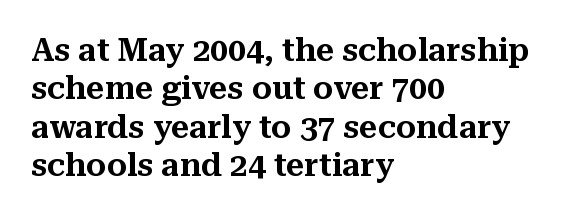
The foot of each line stays bare and open. Looks like regular typesetting: each glyph gets only the width it needs. The paragraph shown leans on its left margin. Observe the serifs anchoring each vertical stroke in this sample. Upright lettering throughout. Glyph-to-glyph distance matches everyday printed text.
